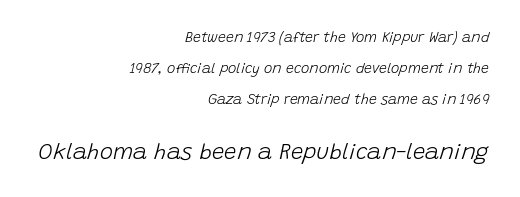
Does the lettering tilt? It does — this is italic. Counters stay open thanks to moderate or lighter strokes. Type size steps up from the first block to the second. The block of text is sparse from top to bottom, with ample space between rows.
